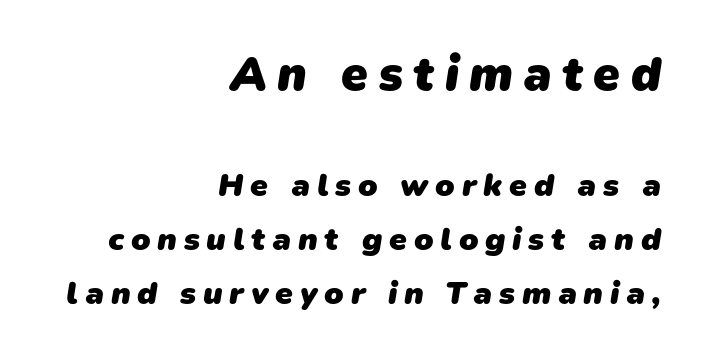
The tracking jumps out immediately: characters are airy and widely separated. Regular leading. The compositor pushed each line to the right boundary. The rendering uses natural spacing where letterforms have individual widths.
